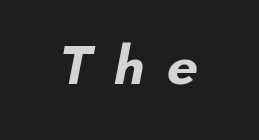
The typesetting leans heavy: a genuine bold. A sans-serif font was chosen for this passage. Students, note that the glyphs here are deliberately spaced far apart. Each letter keeps its own natural width here, so spacing adapts to shape.
